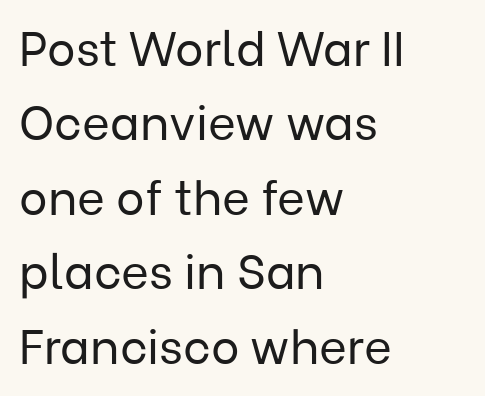
The image shows 48 px regular-weight sans-serif type, upright; set left-aligned, normal line spacing (1.55x), normal letter spacing, not underlined; low stroke contrast and a medium x-height.
